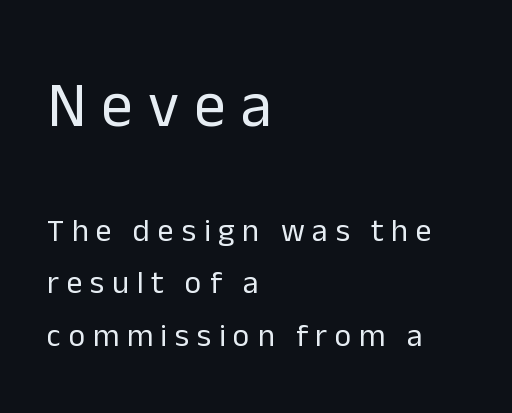
{"serif": "no", "italic": "no", "bold": "no", "weight": "regular", "width": "normal", "stroke_contrast": "low", "x_height": "medium", "monospaced": "no", "underline": "no", "align": "left", "line_spacing": "normal", "line_spacing_ratio": 1.64, "letter_spacing": "wide", "letter_spacing_em": 0.24, "larger_block": "first", "size_ratio": 1.97, "glyph_px": 63}
